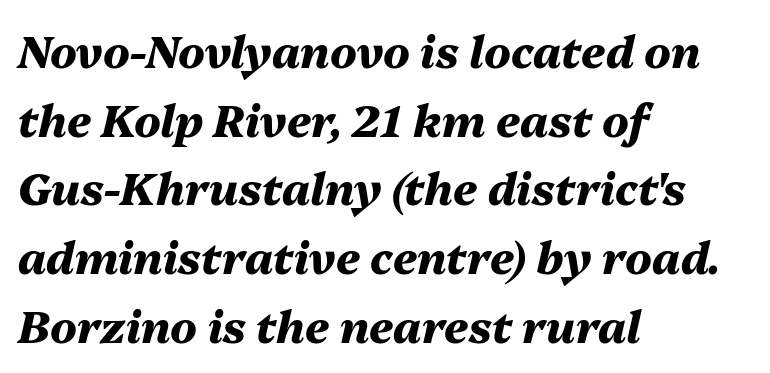
Q: Is the text bold? A: Yes.
Q: Is the text italic (slanted)? A: Yes, it leans right by about 13 degrees.
Q: Is the text underlined? A: No.
Q: How is the paragraph aligned? A: Left-aligned.
Q: Is the spacing between letters normal or unusually wide? A: Normal.
Q: Is the spacing between lines tight, normal or loose? A: Normal.
Q: Width (condensed, normal, or wide)? A: Normal.
Q: Stroke contrast? A: Medium.
Q: x-height? A: Medium.
Q: Monospaced? A: No.
